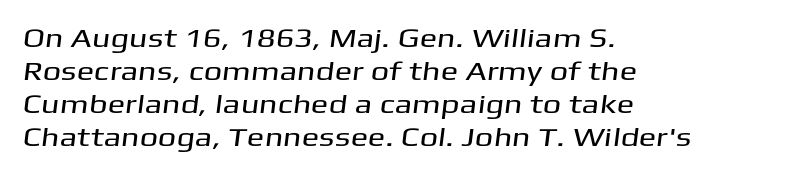
A student would call this left alignment; a typographer would say flush left, rag right. This block has exactly the height ordinary leading produces. The strip under each line holds only bare page. A typesetter would call this zero additional tracking.
